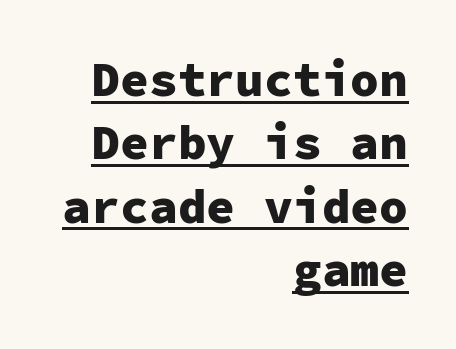
How are the letters spaced? Ordinarily, with no added tracking. Honestly, the row spacing looks completely unremarkable. You can tell it's not italic because the verticals are truly vertical. You could count columns in this text — the font is strictly monospaced.
